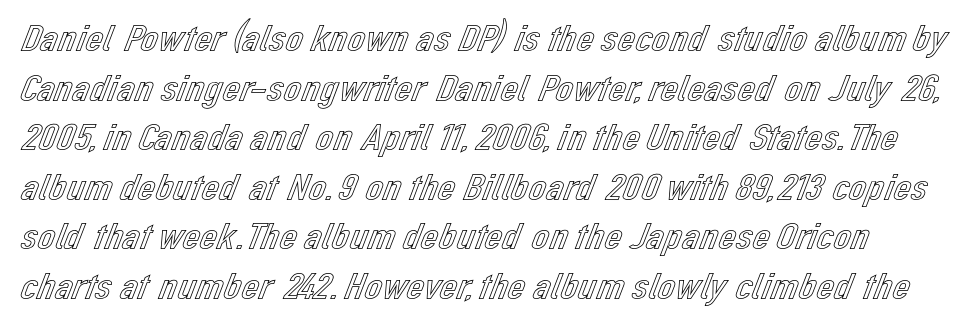
Check under the words: just untouched page. The rendering uses a moderate line-height, typical for paragraphs. Inter-character spacing is left at the font's built-in metrics. Spacing verdict: proportional, widths tailored to each character.
